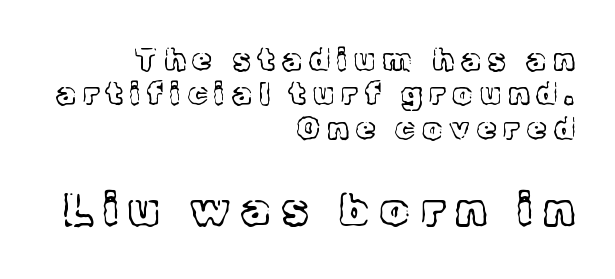
Q: Is the text bold? A: No.
Q: Is the text italic (slanted)? A: No, it is upright.
Q: Is the typeface a serif or a sans-serif typeface? A: Serif.
Q: Is the text underlined? A: No.
Q: How is the paragraph aligned? A: Right-aligned.
Q: Is the spacing between letters normal or unusually wide? A: Unusually wide.
Q: Is the spacing between lines tight, normal or loose? A: Tight.
Q: Which block of text is set in a larger size, the first (top) or the second (bottom)? A: The second (bottom) one.
Q: Width (condensed, normal, or wide)? A: Normal.
Q: x-height? A: Medium.
Q: Monospaced? A: No.
